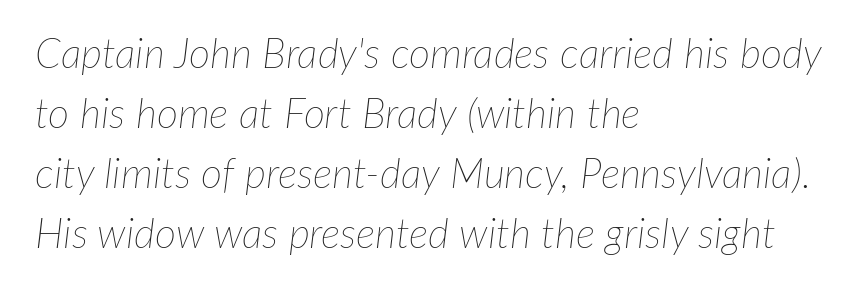
Observe the lean: these are italic letterforms. Each letter keeps its own natural width here, so spacing adapts to shape. The setting favours the left margin, as ordinary paragraphs usually do. Stems and bowls with no extra thickness — not bold. Students, observe: this is what conventionally led text looks like. Characters follow at the spacing the type designer built in.
